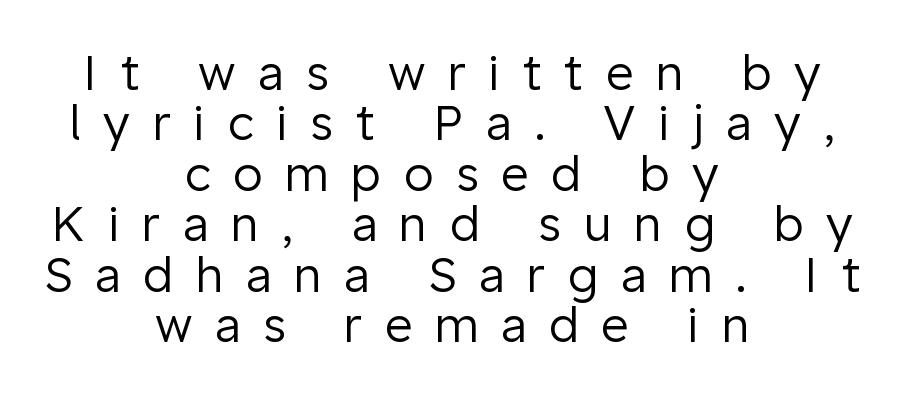
{"serif": "no", "italic": "no", "bold": "no", "weight": "regular", "width": "normal", "stroke_contrast": "low", "x_height": "medium", "monospaced": "no", "underline": "no", "align": "center", "line_spacing": "tight", "line_spacing_ratio": 1.05, "letter_spacing": "wide", "letter_spacing_em": 0.47, "glyph_px": 48}
